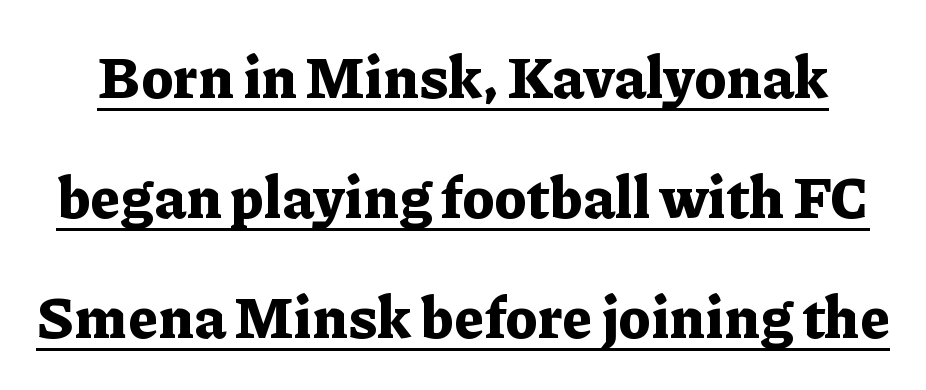
Looks like someone drew a line under every word here. Weight: bold. The letters carry serifs — small finishing strokes at the ends of their stems. The line-height multiplier appears high, well above default. Each letter keeps its own natural width here, so spacing adapts to shape.
